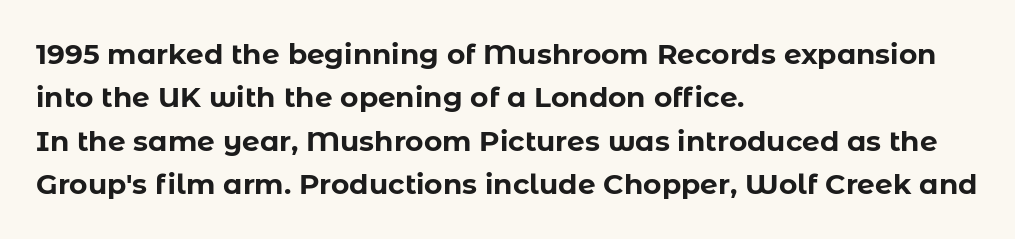
This sample uses plain, unmodified letter spacing. Pretty heavy lettering here — definitely bold. Descenders are the only things crossing below the line. I'd call this a sans setting — the letters go barefoot. Characters remain perfectly vertical along every line. Horizontally, the lines are justified to the leading edge only.
